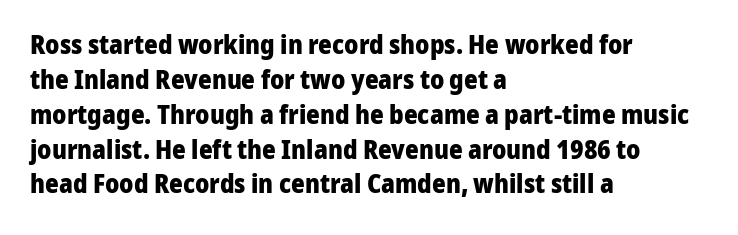
The baseline area is clear. The lines in this sample share a left origin and differ only in where they stop. The type is set solid horizontally, with unmodified tracking. Compared with typical paragraphs, the rows here are spaced about the same. Thick stems and heavy bowls — unmistakably bold. Ascenders rise straight up at ninety degrees.
